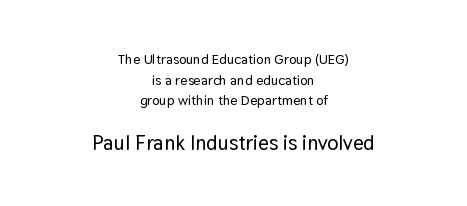
The image shows 21 px text type, upright; set centered, normal line spacing (1.47x), normal letter spacing, not underlined; the second (bottom) block is 1.5x larger.
